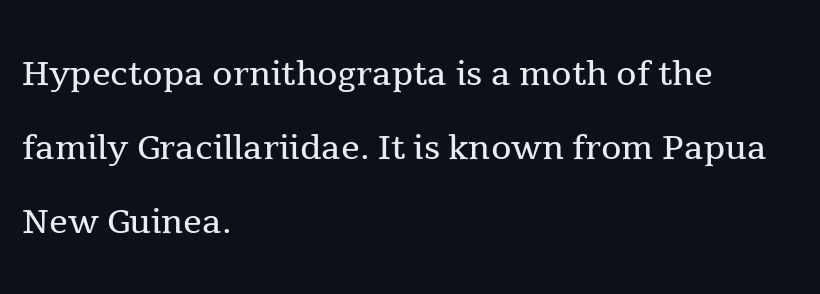
The image shows 47 px regular-weight serif type, upright; set left-aligned, normal line spacing (1.57x), normal letter spacing, not underlined; a medium x-height.
